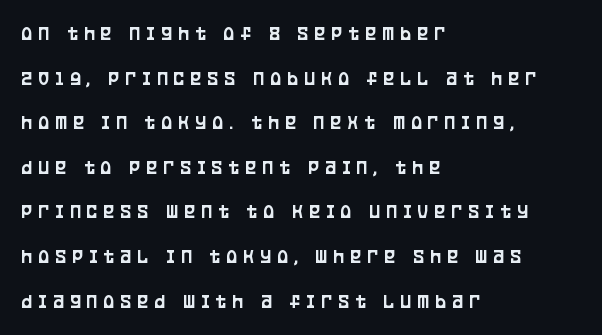
{"italic": "no", "underline": "no", "align": "left", "line_spacing": "loose", "line_spacing_ratio": 2.23, "letter_spacing": "wide", "letter_spacing_em": 0.32, "glyph_px": 20}
